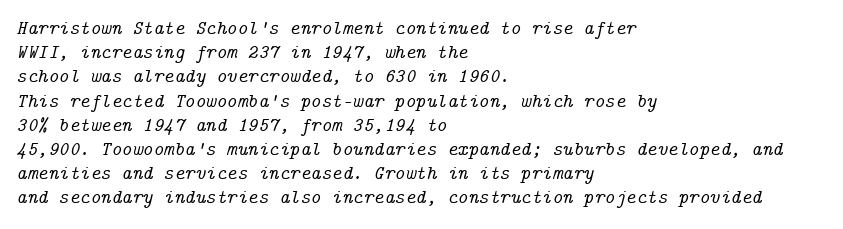
A typesetter would call this zero additional tracking. These lines stack with their left ends in a neat column. It's the slanting kind of type. The baseline area is clear.
